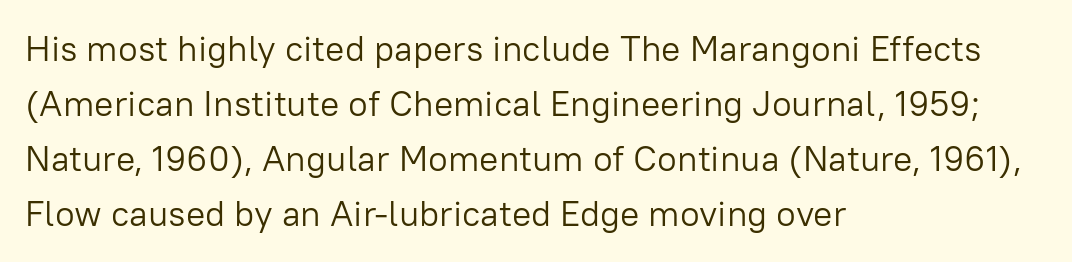
Notice how the stems are strictly vertical — no italics here. One glance says typical: line gaps are just what's usual. Every row of glyphs begins at an identical x-position on the left. To sum up the face: it is a sans, with no serifs. The face used here is proportionally spaced, like ordinary book or web type. No word sits above an underline.
